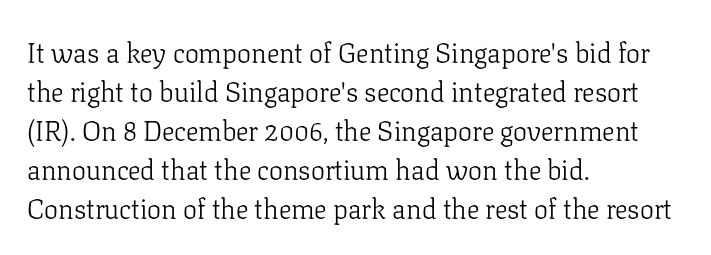
The image shows 28 px light serif type, upright; set left-aligned, normal line spacing (1.39x), normal letter spacing, not underlined; low stroke contrast and a medium x-height.
